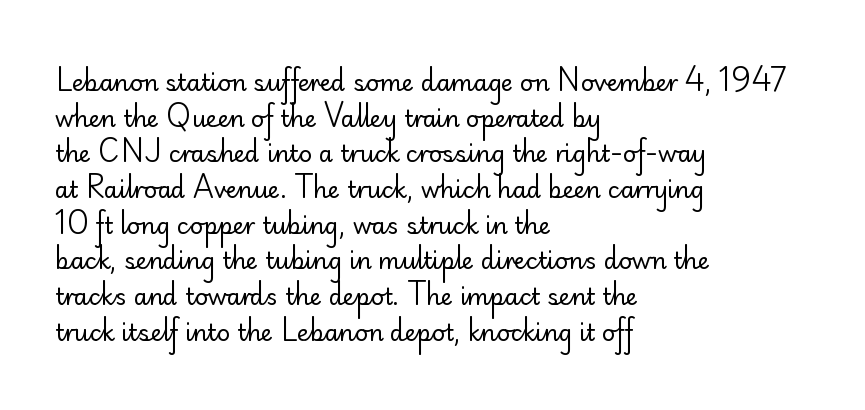
Baseline-to-baseline distance is the conventional proportion of letter height. The passage is arranged the way most books set body copy — flush left. The glyphs are unaccompanied by any horizontal stroke below them. The gaps between neighbouring characters are ordinary and unremarkable.
